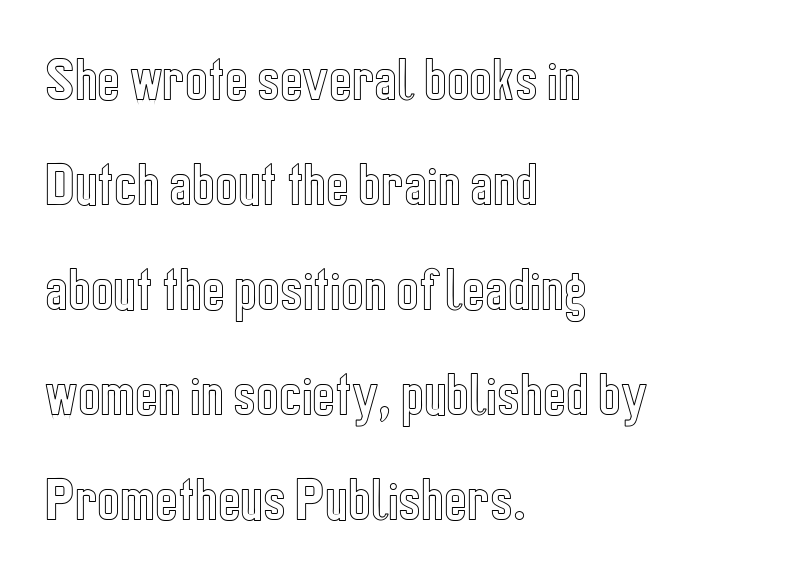
Q: Is the text italic (slanted)? A: No, it is upright.
Q: Is the text underlined? A: No.
Q: How is the paragraph aligned? A: Left-aligned.
Q: Is the spacing between letters normal or unusually wide? A: Normal.
Q: Is the spacing between lines tight, normal or loose? A: Loose.
Q: Width (condensed, normal, or wide)? A: Condensed.
Q: x-height? A: Medium.
Q: Monospaced? A: No.
